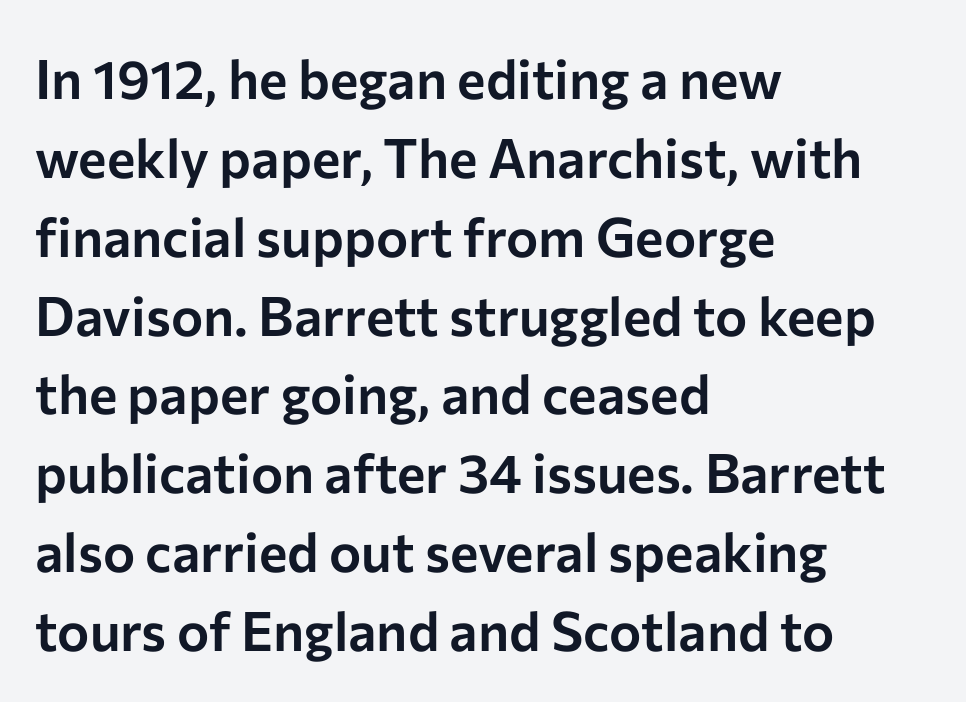
Caption: standard tracking, unaltered. Line beginnings align vertically; line endings do not. Do the letters lean? They stand straight. I'd call this a sans setting — the letters go barefoot. A clean baseline with only descenders dipping below it. The rendering uses a moderate line-height, typical for paragraphs.
